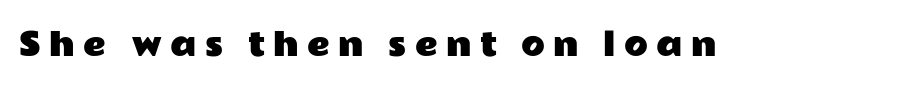
Q: Is the text italic (slanted)? A: No, it is upright.
Q: Is the typeface a serif or a sans-serif typeface? A: Sans-serif.
Q: Is the text underlined? A: No.
Q: Is the spacing between letters normal or unusually wide? A: Unusually wide.
Q: Width (condensed, normal, or wide)? A: Wide.
Q: Stroke contrast? A: Low.
Q: x-height? A: Medium.
Q: Monospaced? A: No.
